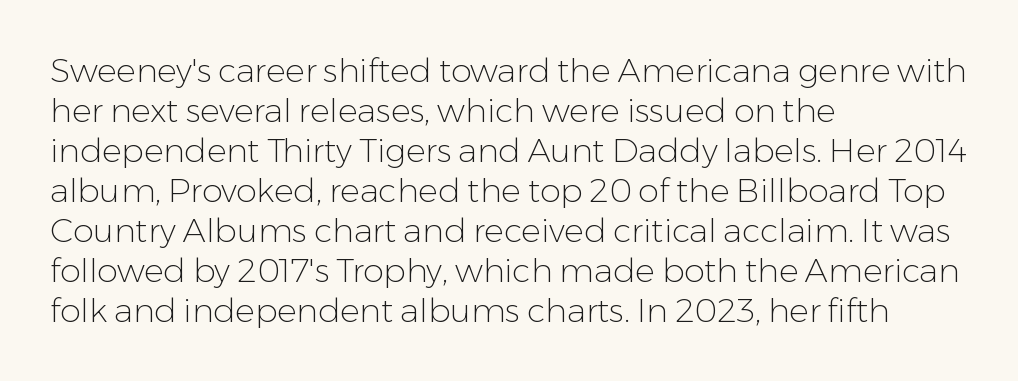
Q: Is the text bold? A: No.
Q: Is the text italic (slanted)? A: No, it is upright.
Q: Is the typeface a serif or a sans-serif typeface? A: Sans-serif.
Q: Is the text underlined? A: No.
Q: How is the paragraph aligned? A: Left-aligned.
Q: Is the spacing between letters normal or unusually wide? A: Normal.
Q: Width (condensed, normal, or wide)? A: Normal.
Q: Stroke contrast? A: Low.
Q: x-height? A: Medium.
Q: Monospaced? A: No.
